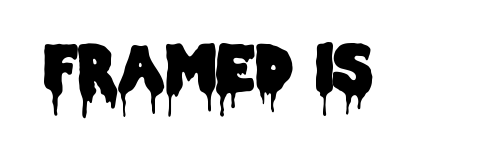
Q: Is the text italic (slanted)? A: No, it is upright.
Q: Is the typeface a serif or a sans-serif typeface? A: Sans-serif.
Q: Is the text underlined? A: No.
Q: Is the spacing between letters normal or unusually wide? A: Normal.
Q: Width (condensed, normal, or wide)? A: Condensed.
Q: Stroke contrast? A: Low.
Q: x-height? A: Large.
Q: Monospaced? A: No.
